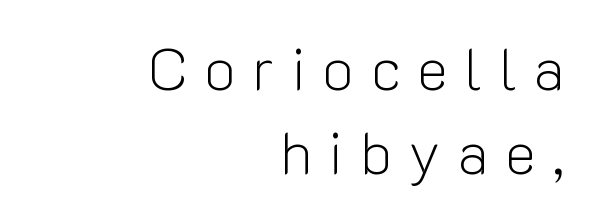
Q: Is the text bold? A: No.
Q: Is the text italic (slanted)? A: No, it is upright.
Q: Is the typeface a serif or a sans-serif typeface? A: Sans-serif.
Q: Is the text underlined? A: No.
Q: How is the paragraph aligned? A: Right-aligned.
Q: Is the spacing between letters normal or unusually wide? A: Unusually wide.
Q: Is the spacing between lines tight, normal or loose? A: Normal.
Q: Width (condensed, normal, or wide)? A: Normal.
Q: Stroke contrast? A: Low.
Q: x-height? A: Medium.
Q: Monospaced? A: No.
